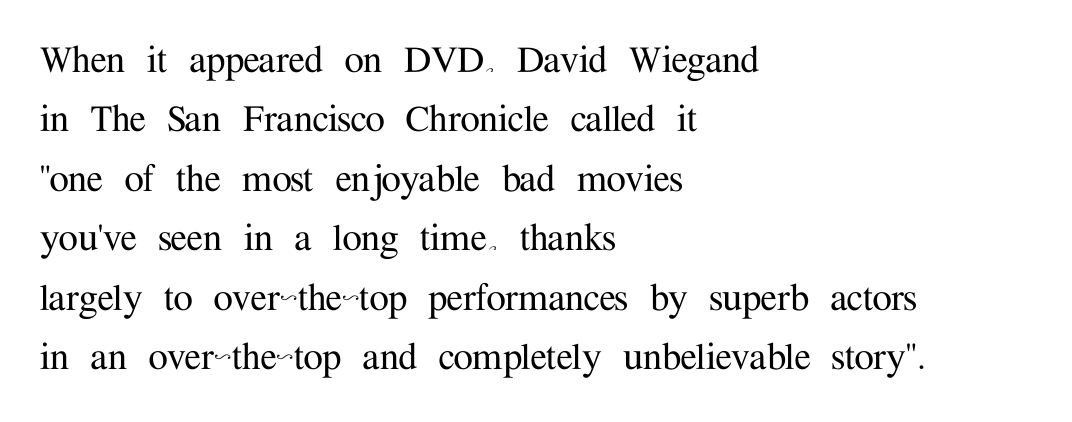
The image shows 44 px serif type, upright; set left-aligned, normal line spacing (1.35x), normal letter spacing, not underlined; medium stroke contrast and a medium x-height.
